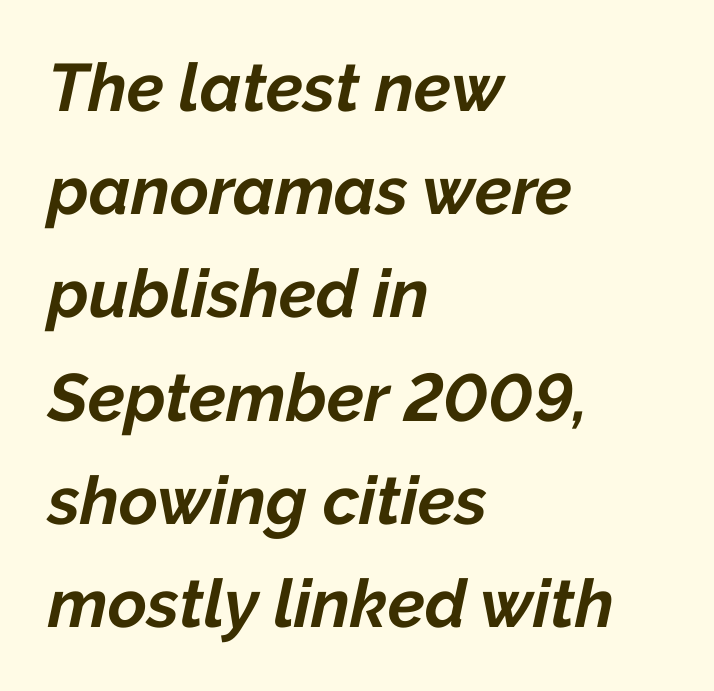
A typesetter would call this proportional, since set widths differ per character. Letters rest on an invisible, unmarked baseline. Emphasis by weight is at full strength: bold. Emphasis-style slanted type is in use. Successive baselines arrive at the customary interval.
